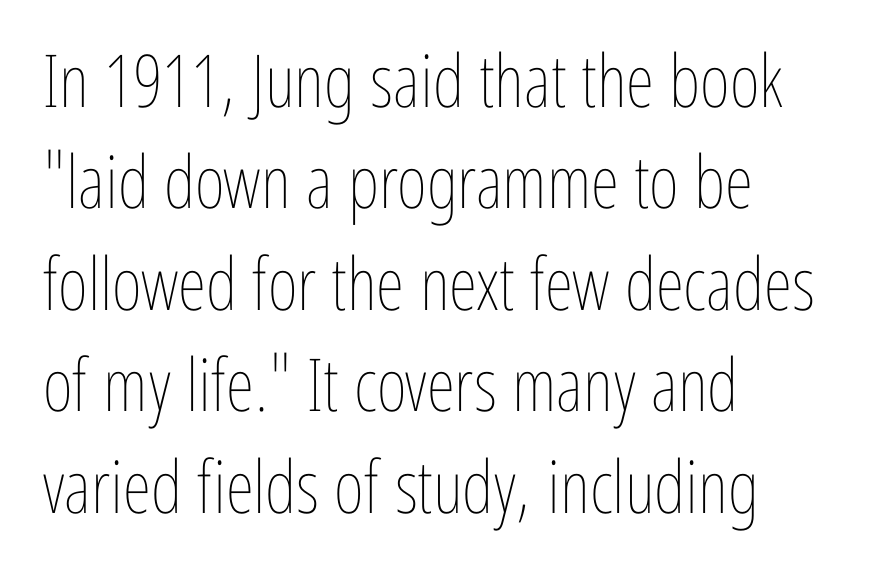
{"italic": "no", "bold": "no", "weight": "thin", "width": "condensed", "stroke_contrast": "low", "x_height": "medium", "monospaced": "no", "underline": "no", "align": "left", "line_spacing": "normal", "line_spacing_ratio": 1.39, "letter_spacing": "normal", "letter_spacing_em": 0.0, "glyph_px": 73}
